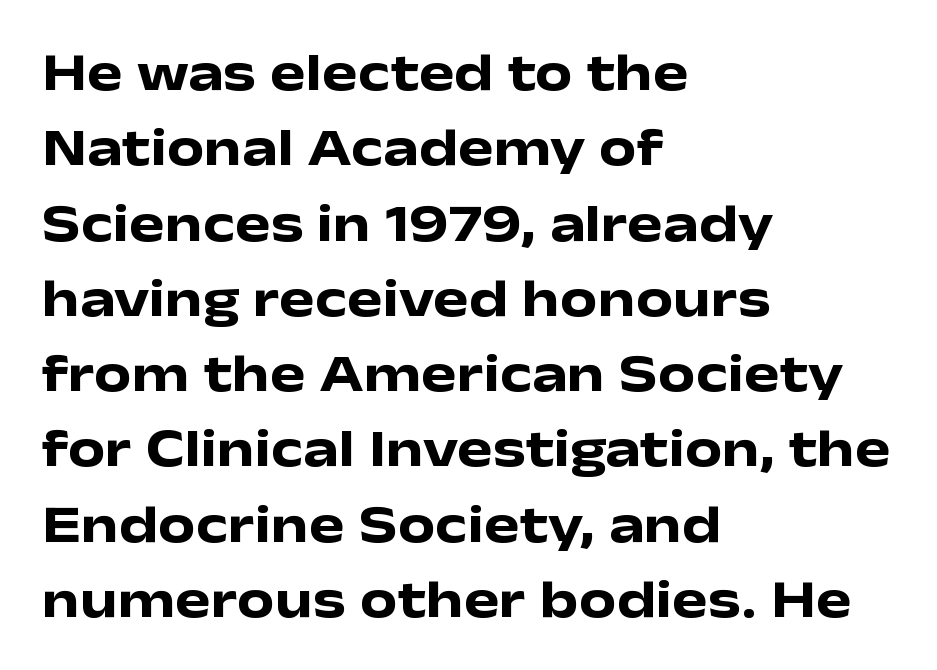
Q: Is the text bold? A: Yes.
Q: Is the text italic (slanted)? A: No, it is upright.
Q: Is the typeface a serif or a sans-serif typeface? A: Sans-serif.
Q: Is the text underlined? A: No.
Q: How is the paragraph aligned? A: Left-aligned.
Q: Is the spacing between letters normal or unusually wide? A: Normal.
Q: Is the spacing between lines tight, normal or loose? A: Normal.
Q: Width (condensed, normal, or wide)? A: Wide.
Q: Stroke contrast? A: Low.
Q: x-height? A: Medium.
Q: Monospaced? A: No.
